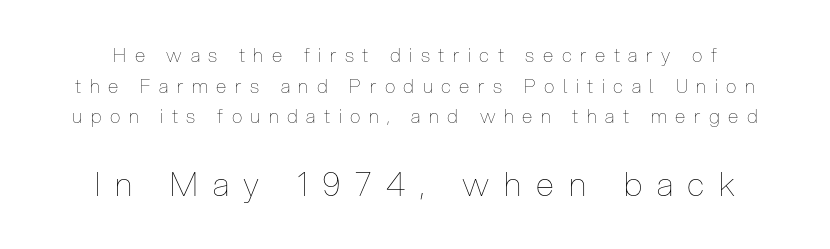
{"italic": "no", "bold": "no", "weight": "thin", "width": "condensed", "stroke_contrast": "low", "x_height": "medium", "monospaced": "no", "underline": "no", "line_spacing": "normal", "line_spacing_ratio": 1.61, "letter_spacing": "wide", "letter_spacing_em": 0.45, "larger_block": "second", "size_ratio": 1.74, "glyph_px": 33}
